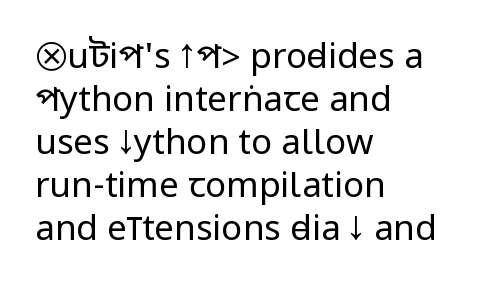
Type without underlining. The strokes carry an ordinary text weight at most. If you drew a ruler down the left edge, every line would touch it. The gaps between neighbouring characters are ordinary and unremarkable. Grotesque or geometric, the face here clearly has no serifs. Style check: upright.
